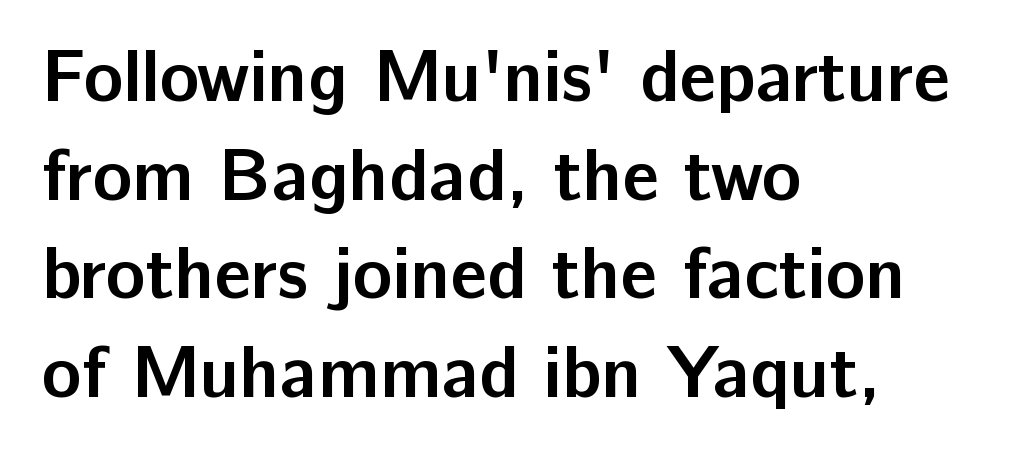
Q: Is the text bold? A: Yes.
Q: Is the text italic (slanted)? A: No, it is upright.
Q: Is the typeface a serif or a sans-serif typeface? A: Sans-serif.
Q: Is the text underlined? A: No.
Q: How is the paragraph aligned? A: Left-aligned.
Q: Is the spacing between letters normal or unusually wide? A: Normal.
Q: Is the spacing between lines tight, normal or loose? A: Normal.
Q: Width (condensed, normal, or wide)? A: Normal.
Q: Stroke contrast? A: Low.
Q: x-height? A: Medium.
Q: Monospaced? A: No.
